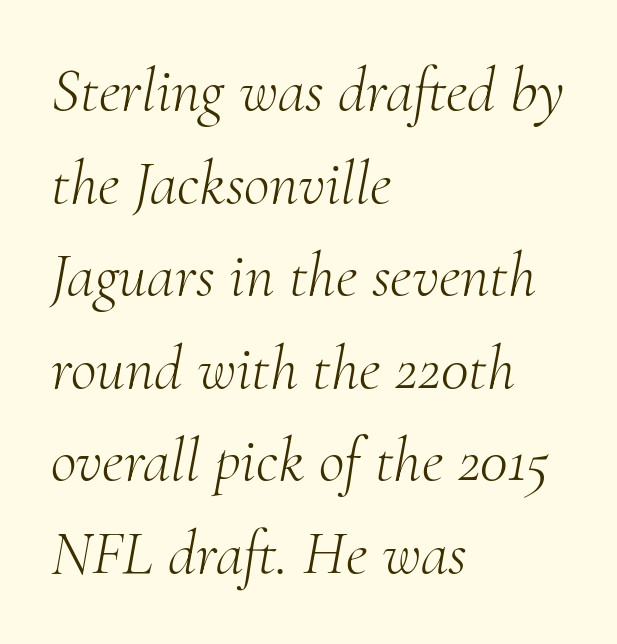
{"serif": "yes", "italic": "yes", "lean": "right", "slant_degrees": 10, "bold": "no", "weight": "light", "width": "normal", "stroke_contrast": "medium", "x_height": "small", "monospaced": "no", "underline": "no", "align": "left", "line_spacing": "normal", "line_spacing_ratio": 1.47, "letter_spacing": "normal", "letter_spacing_em": 0.0, "glyph_px": 63}
